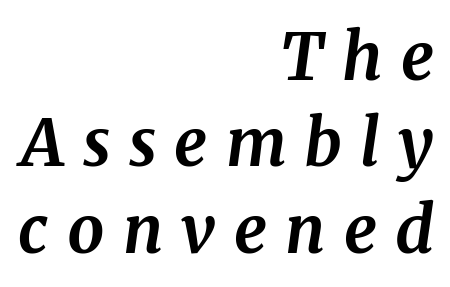
Q: Is the text bold? A: Yes.
Q: Is the text italic (slanted)? A: Yes, it leans right by about 8 degrees.
Q: Is the typeface a serif or a sans-serif typeface? A: Serif.
Q: Is the text underlined? A: No.
Q: How is the paragraph aligned? A: Right-aligned.
Q: Is the spacing between letters normal or unusually wide? A: Unusually wide.
Q: Is the spacing between lines tight, normal or loose? A: Normal.
Q: Width (condensed, normal, or wide)? A: Normal.
Q: Stroke contrast? A: Medium.
Q: x-height? A: Medium.
Q: Monospaced? A: No.
